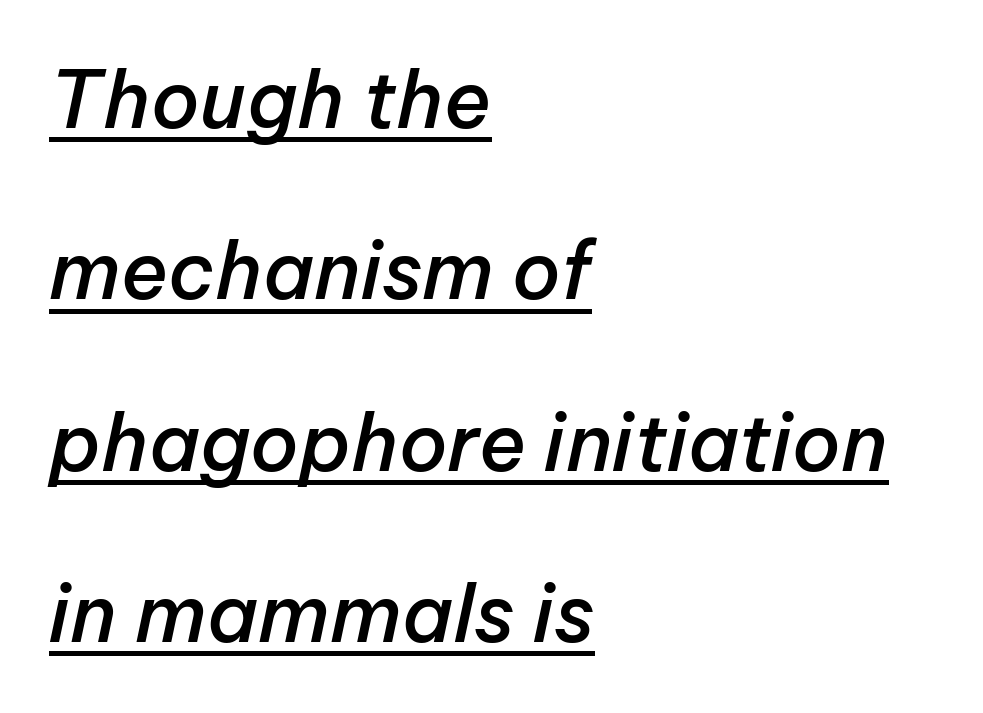
Layout note: lines flush left. Regarding leading, the lines here are spaced well apart. The passage shown has conventional tracking throughout. Stems and bowls a touch heavier than normal — semibold.
